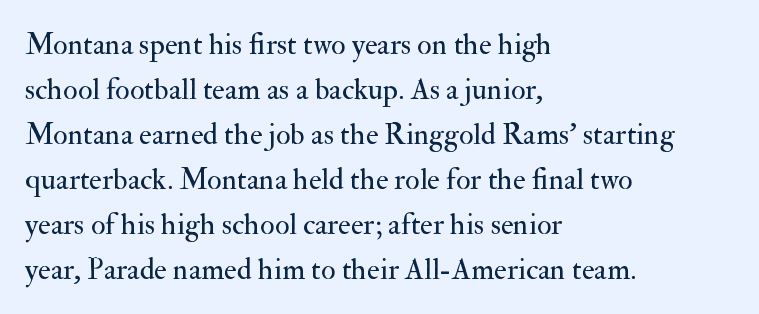
Q: Is the text bold? A: No.
Q: Is the text italic (slanted)? A: No, it is upright.
Q: Is the typeface a serif or a sans-serif typeface? A: Serif.
Q: Is the text underlined? A: No.
Q: How is the paragraph aligned? A: Left-aligned.
Q: Is the spacing between letters normal or unusually wide? A: Normal.
Q: Is the spacing between lines tight, normal or loose? A: Normal.
Q: Width (condensed, normal, or wide)? A: Normal.
Q: Stroke contrast? A: Medium.
Q: x-height? A: Small.
Q: Monospaced? A: No.
